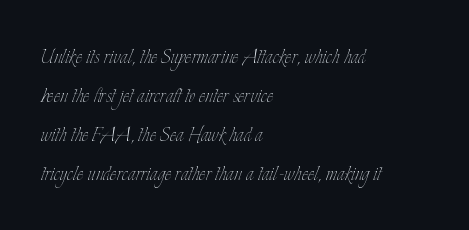
The image shows 25 px text type; set left-aligned, normal line spacing (1.56x), normal letter spacing, not underlined.
